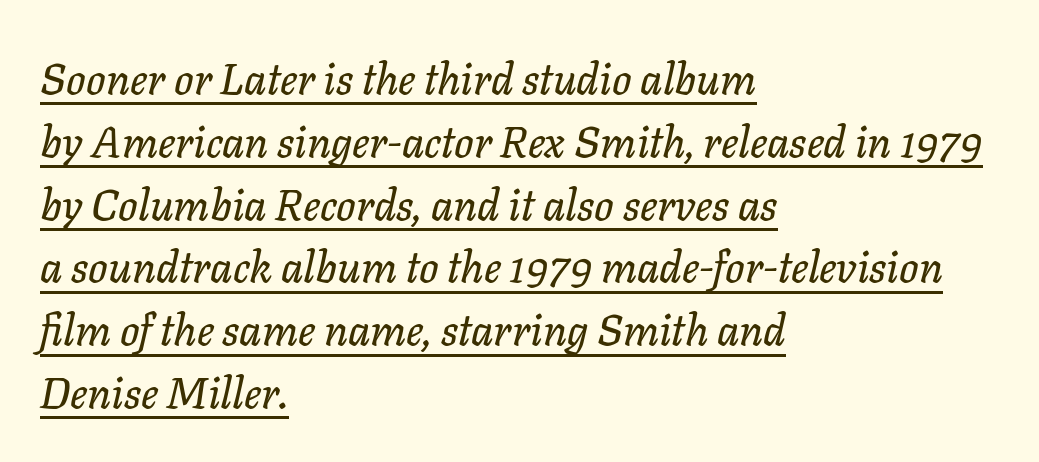
Q: Is the text italic (slanted)? A: Yes, it leans right by about 11 degrees.
Q: Is the text underlined? A: Yes.
Q: How is the paragraph aligned? A: Left-aligned.
Q: Is the spacing between letters normal or unusually wide? A: Normal.
Q: Is the spacing between lines tight, normal or loose? A: Normal.
Q: Width (condensed, normal, or wide)? A: Normal.
Q: Stroke contrast? A: Low.
Q: x-height? A: Medium.
Q: Monospaced? A: No.
